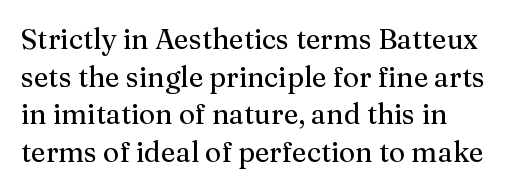
Q: Is the text italic (slanted)? A: No, it is upright.
Q: Is the typeface a serif or a sans-serif typeface? A: Serif.
Q: Is the text underlined? A: No.
Q: How is the paragraph aligned? A: Left-aligned.
Q: Is the spacing between letters normal or unusually wide? A: Normal.
Q: Is the spacing between lines tight, normal or loose? A: Normal.
Q: Width (condensed, normal, or wide)? A: Normal.
Q: Stroke contrast? A: Medium.
Q: x-height? A: Medium.
Q: Monospaced? A: No.
